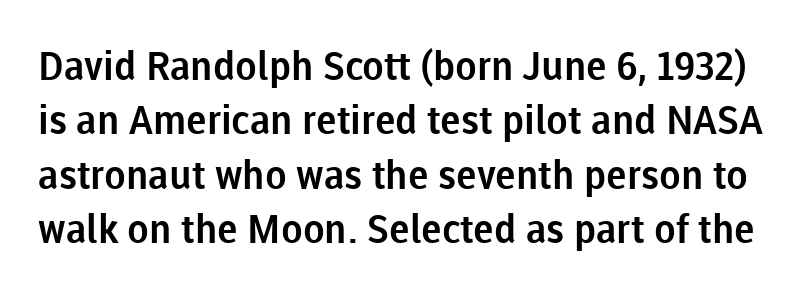
This rendering features lettering with no underline. The designer left line spacing at the default. Type style note: lacks serifs. It's the straight-up-and-down kind of type.
